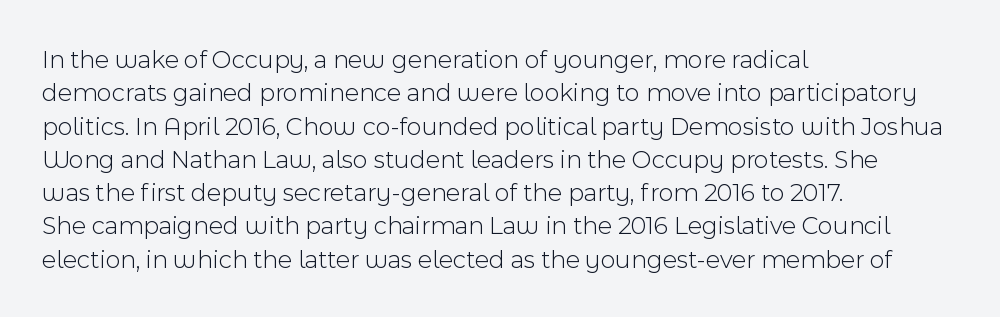
{"italic": "no", "bold": "no", "underline": "no", "align": "left", "line_spacing": "normal", "line_spacing_ratio": 1.28, "letter_spacing": "normal", "letter_spacing_em": 0.0, "glyph_px": 26}
